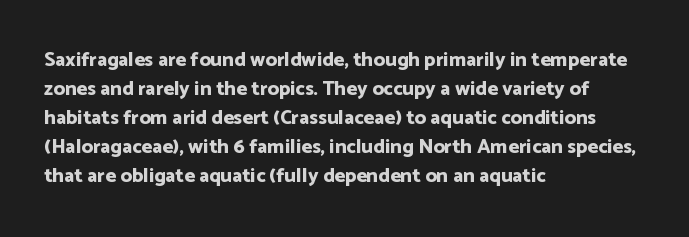
The image shows 20 px bold type, upright; set left-aligned, normal line spacing (1.45x), normal letter spacing, not underlined.
